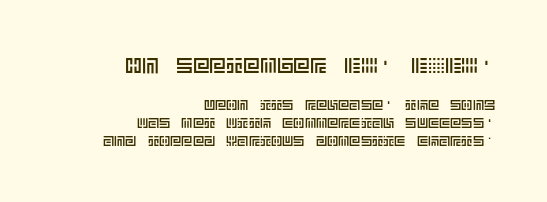
The image shows 21 px text type, upright; set right-aligned, normal line spacing (1.3x), normal letter spacing, not underlined; the first (top) block is 1.5x larger.
